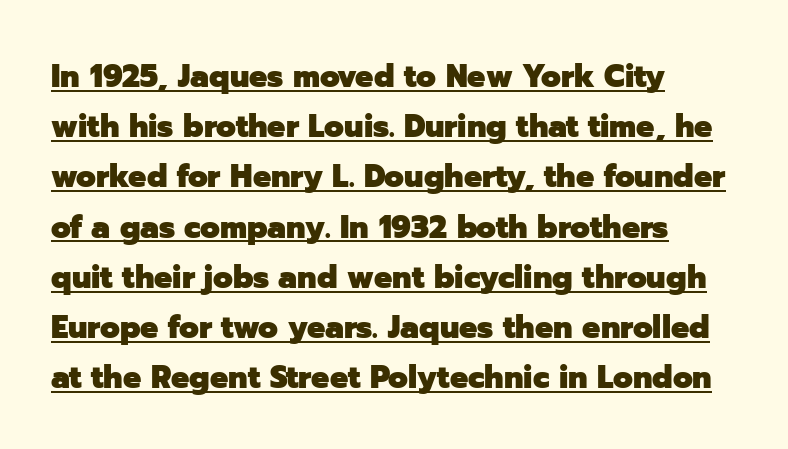
{"serif": "no", "italic": "no", "bold": "yes", "weight": "heavy", "width": "normal", "stroke_contrast": "low", "x_height": "medium", "monospaced": "no", "underline": "yes", "align": "left", "line_spacing": "normal", "line_spacing_ratio": 1.57, "letter_spacing": "normal", "letter_spacing_em": 0.0, "glyph_px": 32}
